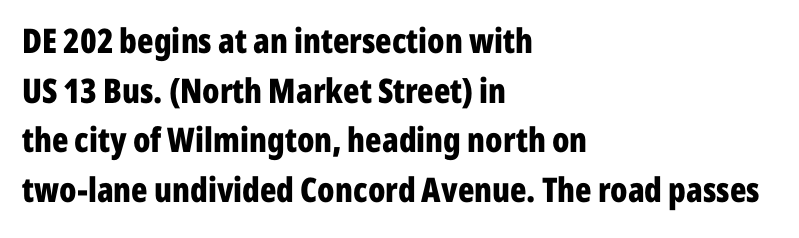
{"serif": "no", "italic": "no", "bold": "yes", "weight": "bold", "width": "condensed", "stroke_contrast": "low", "x_height": "medium", "monospaced": "no", "underline": "no", "align": "left", "line_spacing": "normal", "line_spacing_ratio": 1.46, "letter_spacing": "normal", "letter_spacing_em": 0.0, "glyph_px": 34}
